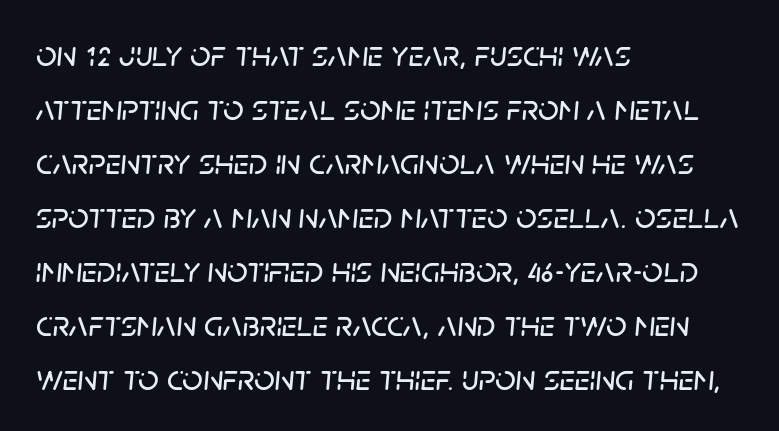
{"italic": "yes", "lean": "right", "slant_degrees": 5, "width": "normal", "stroke_contrast": "low", "x_height": "large", "monospaced": "no", "underline": "no", "align": "left", "line_spacing": "normal", "line_spacing_ratio": 1.5, "letter_spacing": "normal", "letter_spacing_em": 0.0, "glyph_px": 36}
